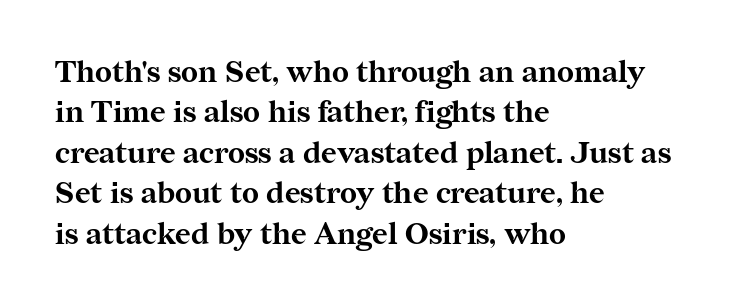
The typesetter chose a ragged-right arrangement here. The face used here is rendered with its standard letterfit. These lines are rendered in a variable-pitch font. Whoever set this chose a conventional vertical rhythm.
